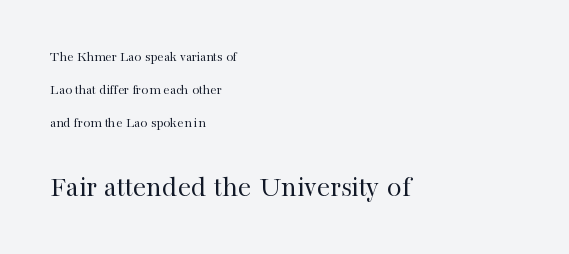
{"serif": "yes", "italic": "no", "bold": "no", "weight": "regular", "width": "normal", "stroke_contrast": "high", "x_height": "medium", "monospaced": "no", "underline": "no", "align": "left", "line_spacing": "loose", "line_spacing_ratio": 2.35, "letter_spacing": "normal", "letter_spacing_em": 0.0, "larger_block": "second", "size_ratio": 2.14, "glyph_px": 30}
